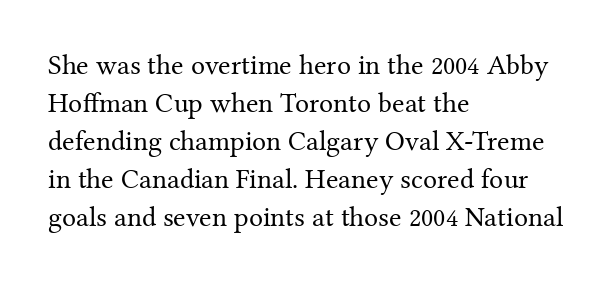
Q: Is the text bold? A: No.
Q: Is the text italic (slanted)? A: No, it is upright.
Q: Is the typeface a serif or a sans-serif typeface? A: Serif.
Q: Is the text underlined? A: No.
Q: How is the paragraph aligned? A: Left-aligned.
Q: Is the spacing between letters normal or unusually wide? A: Normal.
Q: Is the spacing between lines tight, normal or loose? A: Normal.
Q: Width (condensed, normal, or wide)? A: Normal.
Q: Stroke contrast? A: Medium.
Q: x-height? A: Medium.
Q: Monospaced? A: No.
